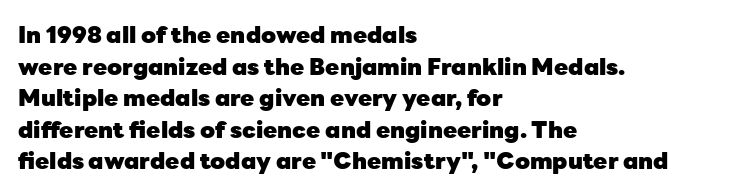
The image shows 23 px bold type, upright; set left-aligned, normal line spacing (1.37x), normal letter spacing, not underlined.
